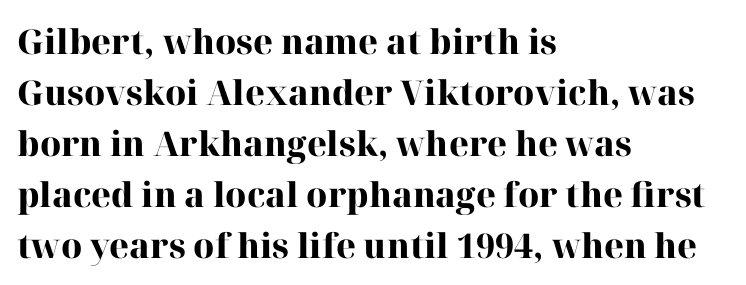
Q: Is the text bold? A: Yes.
Q: Is the text italic (slanted)? A: No, it is upright.
Q: Is the typeface a serif or a sans-serif typeface? A: Serif.
Q: Is the text underlined? A: No.
Q: How is the paragraph aligned? A: Left-aligned.
Q: Is the spacing between letters normal or unusually wide? A: Normal.
Q: Is the spacing between lines tight, normal or loose? A: Normal.
Q: Width (condensed, normal, or wide)? A: Normal.
Q: Stroke contrast? A: High.
Q: x-height? A: Medium.
Q: Monospaced? A: No.
